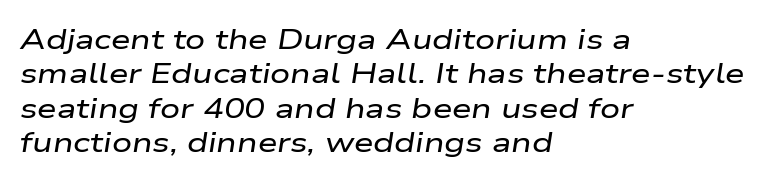
{"italic": "yes", "lean": "right", "slant_degrees": 9, "width": "wide", "stroke_contrast": "low", "x_height": "medium", "monospaced": "no", "underline": "no", "align": "left", "line_spacing_ratio": 1.23, "letter_spacing": "normal", "letter_spacing_em": 0.0, "glyph_px": 28}
